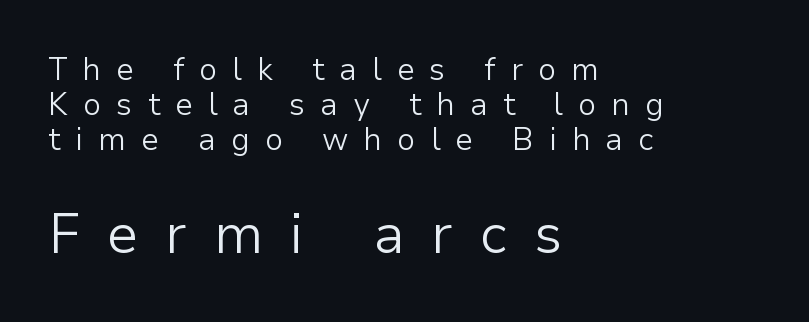
The image shows 55 px light sans-serif type, upright; set left-aligned, tight line spacing (1.13x), unusually wide letter spacing (+0.49 em), not underlined; the second (bottom) block is 1.77x larger; low stroke contrast and a medium x-height.
